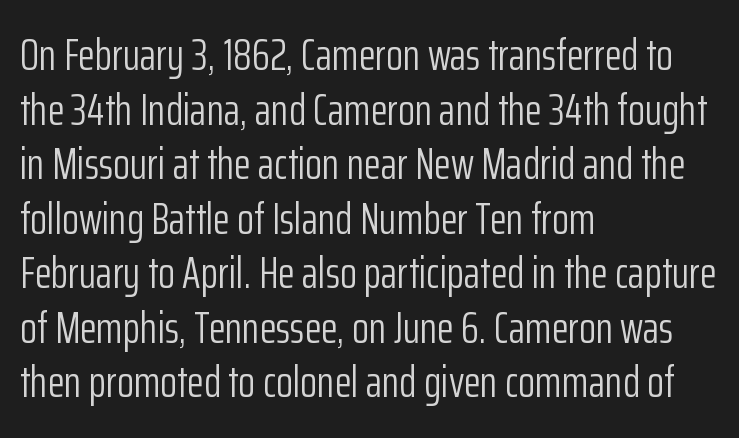
The image shows 44 px light, condensed sans-serif type, upright; set left-aligned, line spacing 1.24x, normal letter spacing, not underlined; low stroke contrast and a medium x-height.
